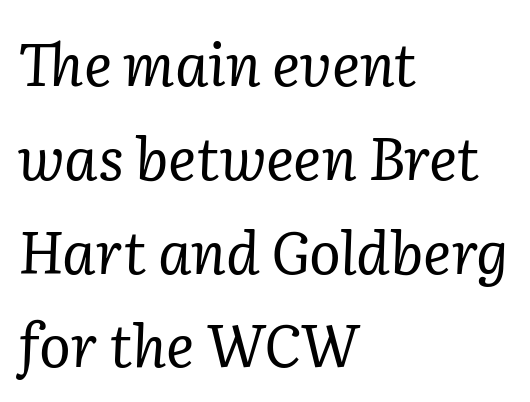
{"serif": "yes", "italic": "yes", "lean": "right", "slant_degrees": 2, "bold": "no", "weight": "regular", "width": "normal", "stroke_contrast": "low", "x_height": "medium", "monospaced": "no", "underline": "no", "align": "left", "line_spacing": "normal", "line_spacing_ratio": 1.59, "letter_spacing": "normal", "letter_spacing_em": 0.0, "glyph_px": 59}
